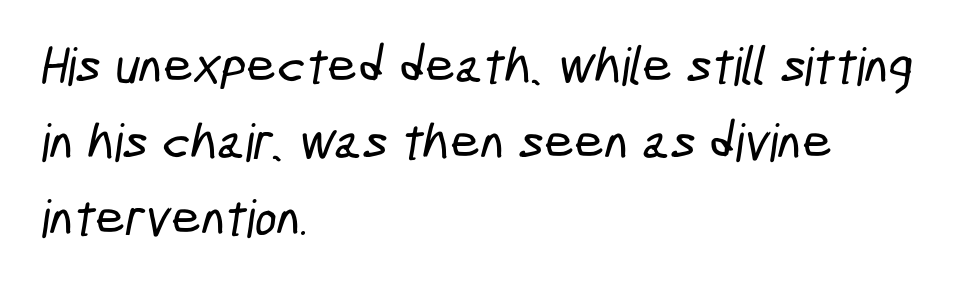
The image shows 52 px condensed sans-serif type; set left-aligned, normal line spacing (1.46x), normal letter spacing, not underlined; low stroke contrast and a medium x-height.
